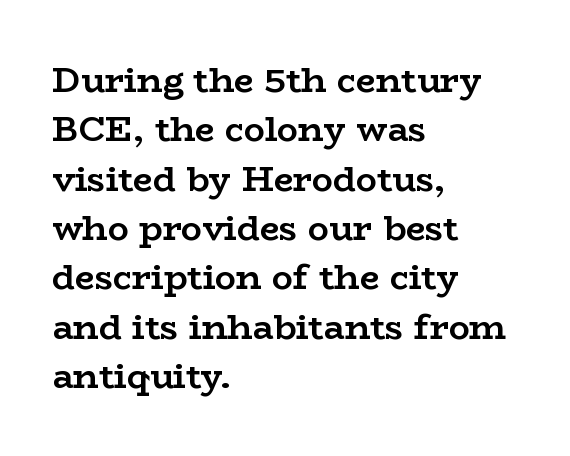
{"serif": "yes", "italic": "no", "bold": "yes", "weight": "semibold", "width": "wide", "stroke_contrast": "low", "x_height": "medium", "monospaced": "no", "underline": "no", "align": "left", "line_spacing": "normal", "line_spacing_ratio": 1.41, "letter_spacing": "normal", "letter_spacing_em": 0.0, "glyph_px": 35}
